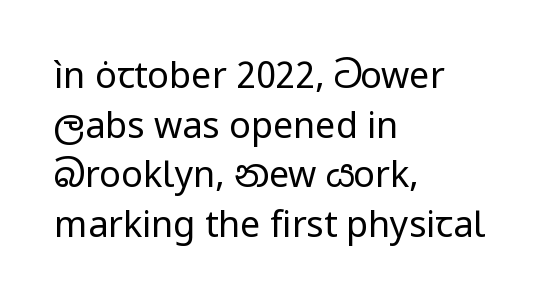
The image shows 36 px regular-weight sans-serif type, upright; set left-aligned, normal line spacing (1.38x), normal letter spacing, not underlined; low stroke contrast and a medium x-height.
